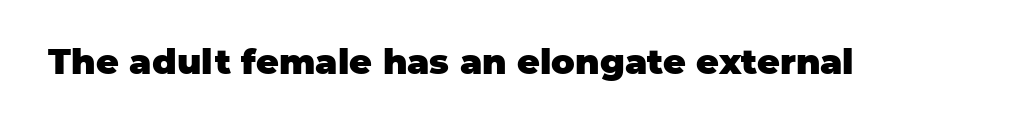
The image shows 35 px heavy sans-serif type, upright; set normal letter spacing, not underlined; low stroke contrast and a large x-height.
